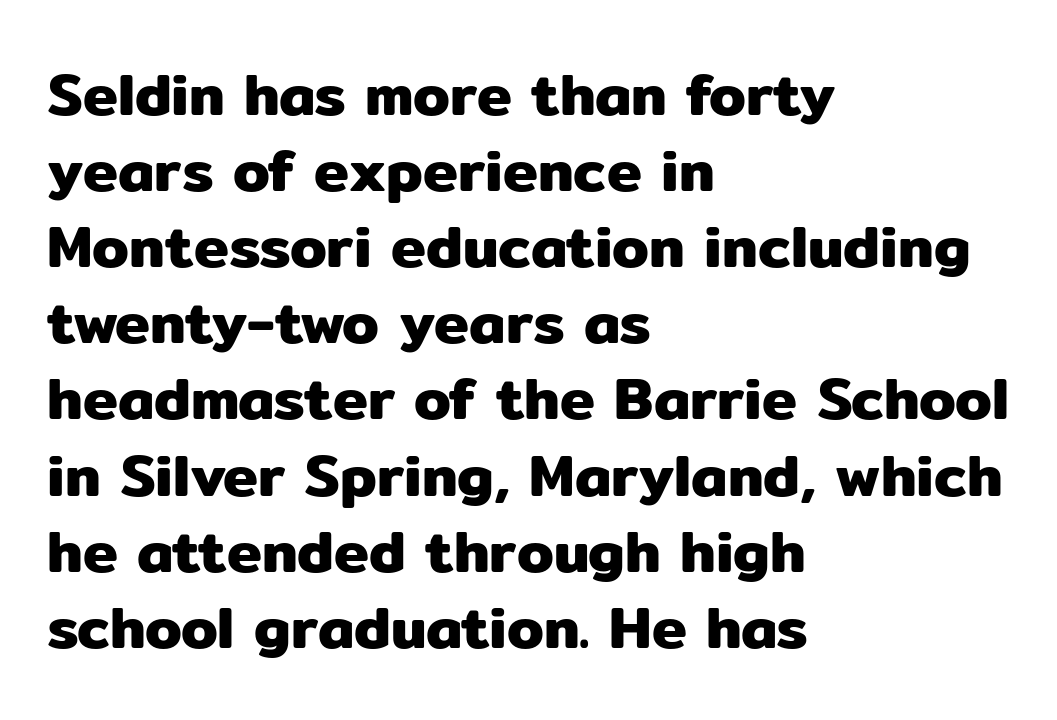
Is this a sans? Yes — the strokes have no serifs. The strip under each line holds only bare page. You could call the tracking neutral — neither tight nor loose. Left-aligned paragraph, ragged on the right.
